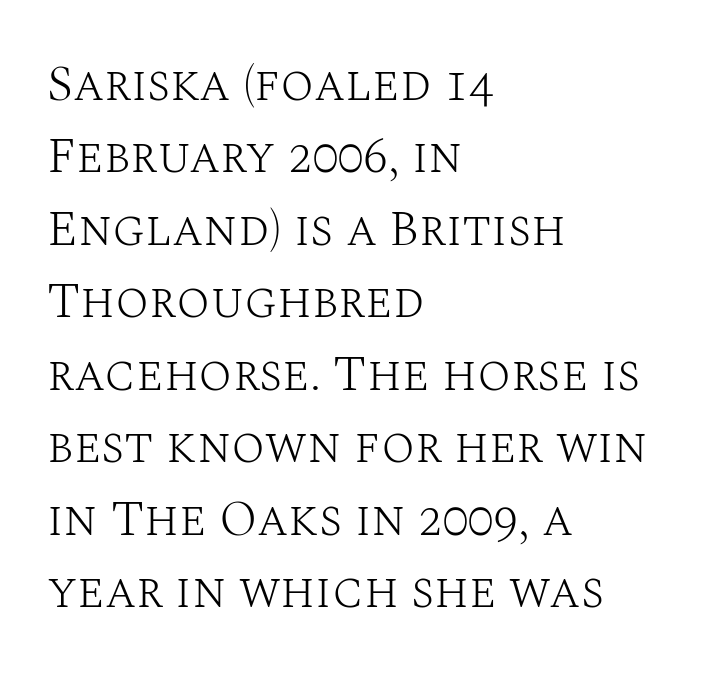
Glyph-to-glyph distance matches everyday printed text. The area under the type is left untouched. A typesetter would mark this as roman, not italic. Note the varied advance widths — an 'i' is clearly narrower than an 'm'.
